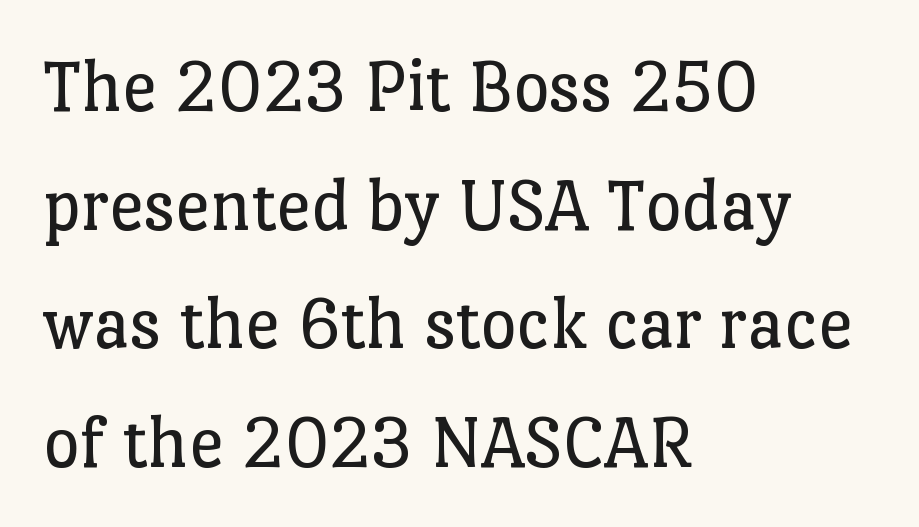
Line beginnings align vertically; line endings do not. What's the leading like? Ordinary, nothing unusual. Type style note: has serifs. The zone under the glyphs is completely vacant. Think of a printed novel: that variable character pitch is what you see here.
